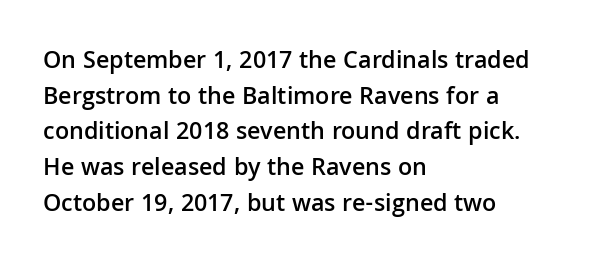
{"italic": "no", "bold": "semi", "underline": "no", "align": "left", "line_spacing": "normal", "line_spacing_ratio": 1.43, "letter_spacing": "normal", "letter_spacing_em": 0.0, "glyph_px": 25}
